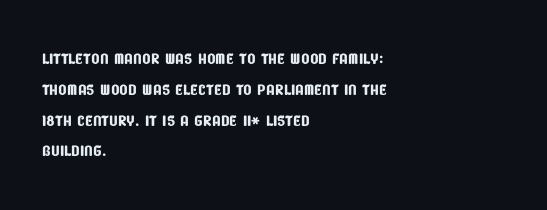
Letters rest on an invisible, unmarked baseline. How would I describe the line gaps? Plain and ordinary. Each word holds together tightly as a unit, with standard inter-letter gaps. These lines stack with their left ends in a neat column.
